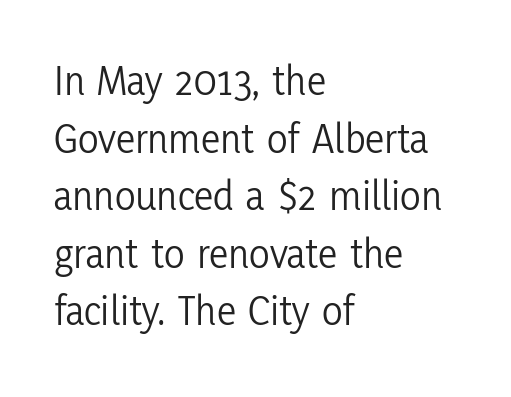
The image shows 43 px light, condensed sans-serif type, upright; set left-aligned, normal line spacing (1.34x), normal letter spacing, not underlined; low stroke contrast and a medium x-height.
